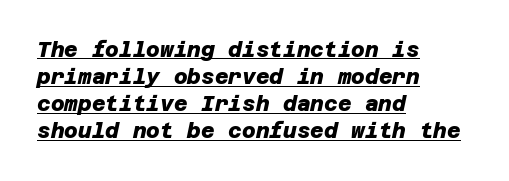
Q: Is the text bold? A: Yes.
Q: Is the text underlined? A: Yes.
Q: How is the paragraph aligned? A: Left-aligned.
Q: Is the spacing between letters normal or unusually wide? A: Normal.
Q: Is the spacing between lines tight, normal or loose? A: Normal.
